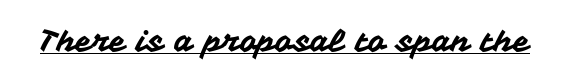
Q: Is the text italic (slanted)? A: Yes.
Q: Is the typeface a serif or a sans-serif typeface? A: Sans-serif.
Q: Is the text underlined? A: Yes.
Q: Is the spacing between letters normal or unusually wide? A: Normal.
Q: Width (condensed, normal, or wide)? A: Normal.
Q: Stroke contrast? A: Medium.
Q: x-height? A: Medium.
Q: Monospaced? A: No.
